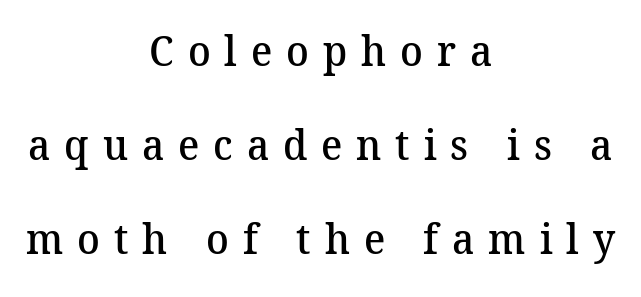
Q: Is the text bold? A: Semi-bold.
Q: Is the typeface a serif or a sans-serif typeface? A: Serif.
Q: Is the text underlined? A: No.
Q: How is the paragraph aligned? A: Centered.
Q: Is the spacing between letters normal or unusually wide? A: Unusually wide.
Q: Is the spacing between lines tight, normal or loose? A: Loose.
Q: Width (condensed, normal, or wide)? A: Normal.
Q: Stroke contrast? A: Medium.
Q: x-height? A: Medium.
Q: Monospaced? A: No.
